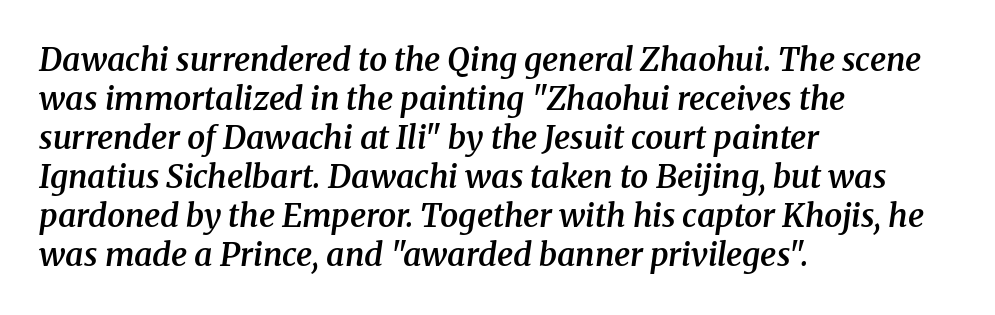
The image shows 32 px semibold serif type, italic (leaning right); set left-aligned, line spacing 1.22x, normal letter spacing, not underlined; medium stroke contrast and a medium x-height.
